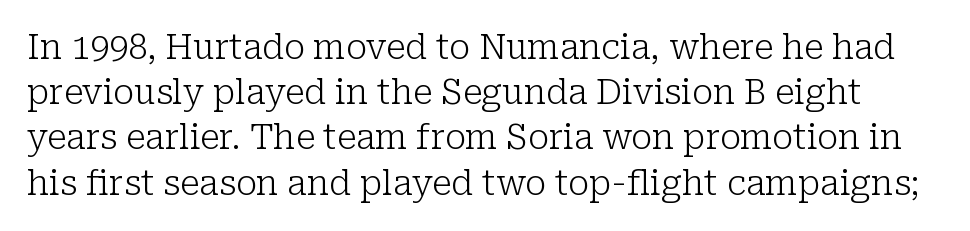
The image shows 34 px light serif type, upright; set normal line spacing (1.33x), normal letter spacing, not underlined; low stroke contrast and a medium x-height.
